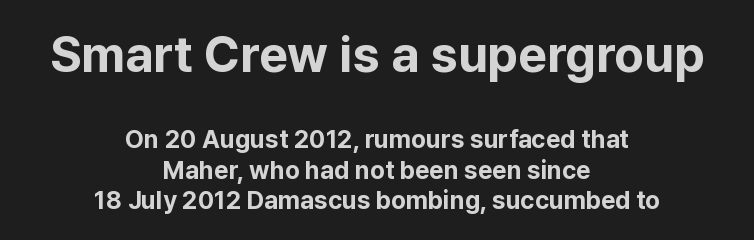
{"serif": "no", "italic": "no", "bold": "yes", "weight": "bold", "width": "normal", "stroke_contrast": "low", "x_height": "medium", "monospaced": "no", "underline": "no", "align": "center", "line_spacing_ratio": 1.21, "letter_spacing": "normal", "letter_spacing_em": 0.0, "larger_block": "first", "size_ratio": 2.0, "glyph_px": 50}
